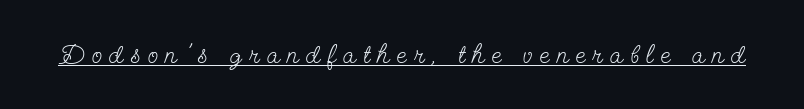
The image shows 27 px text type; set unusually wide letter spacing (+0.28 em), underlined.
